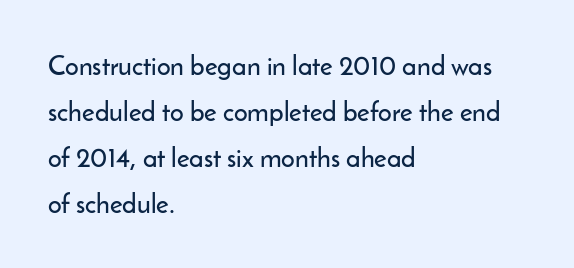
Does the lettering tilt? It doesn't — this is upright. Layout note: lines flush left. The letters sit at their default tracking, neither squeezed nor spread. What's the leading like? Ordinary, nothing unusual.
